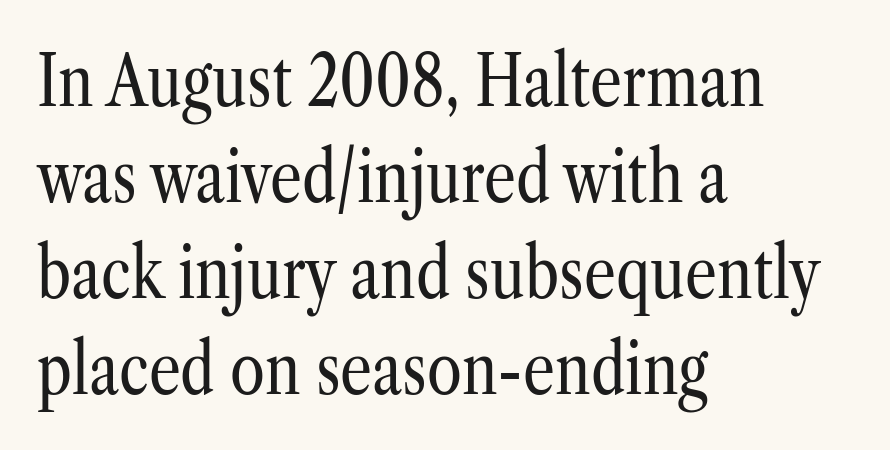
Q: Is the text bold? A: No.
Q: Is the text italic (slanted)? A: No, it is upright.
Q: Is the typeface a serif or a sans-serif typeface? A: Serif.
Q: Is the text underlined? A: No.
Q: How is the paragraph aligned? A: Left-aligned.
Q: Is the spacing between letters normal or unusually wide? A: Normal.
Q: Is the spacing between lines tight, normal or loose? A: Normal.
Q: Width (condensed, normal, or wide)? A: Condensed.
Q: Stroke contrast? A: Low.
Q: x-height? A: Medium.
Q: Monospaced? A: No.
